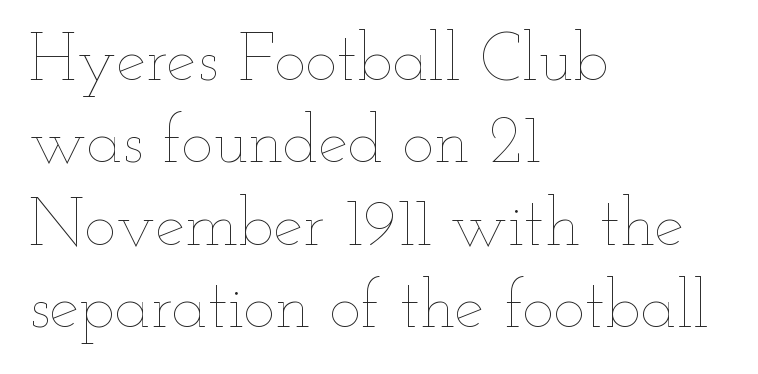
{"italic": "no", "bold": "no", "weight": "thin", "width": "wide", "stroke_contrast": "low", "x_height": "small", "monospaced": "no", "underline": "no", "align": "left", "line_spacing_ratio": 1.23, "letter_spacing": "normal", "letter_spacing_em": 0.0, "glyph_px": 67}
